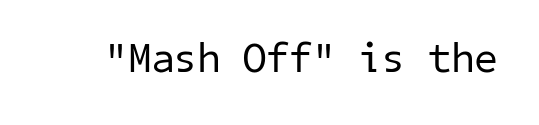
{"serif": "no", "bold": "no", "weight": "regular", "width": "normal", "stroke_contrast": "low", "x_height": "medium", "underline": "no", "letter_spacing": "normal", "letter_spacing_em": 0.0, "glyph_px": 42}
